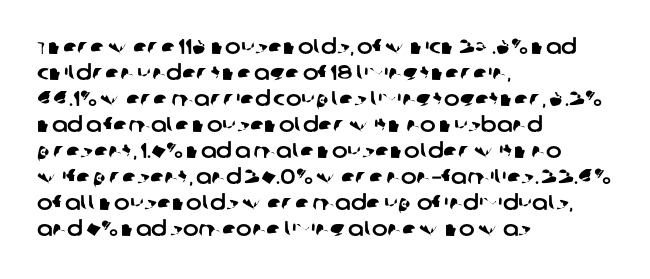
Short and long lines alike share a common starting point at left. Nobody touched the tracking dial on this one. The string is rendered with underlining switched off.
